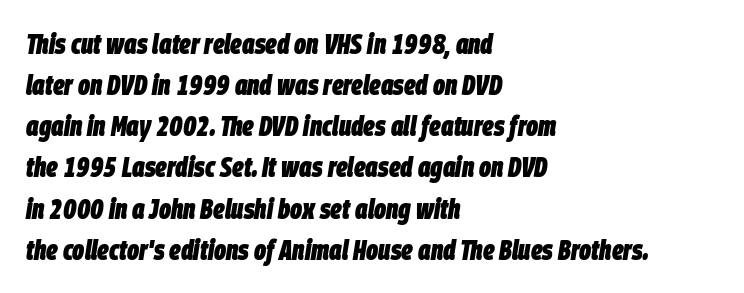
{"italic": "yes", "lean": "right", "slant_degrees": 9, "bold": "yes", "weight": "heavy", "width": "condensed", "stroke_contrast": "low", "x_height": "large", "monospaced": "no", "underline": "no", "align": "left", "line_spacing": "normal", "line_spacing_ratio": 1.47, "letter_spacing": "normal", "letter_spacing_em": 0.0, "glyph_px": 28}
